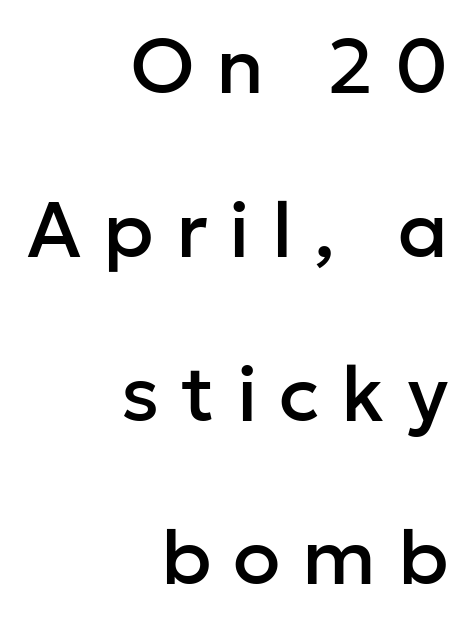
Regarding leading, the lines here are spaced well apart. Compared with typical body copy, the letter spacing here is much looser. Check the space under the baseline: it is left empty. Note the varied advance widths — an 'i' is clearly narrower than an 'm'.
